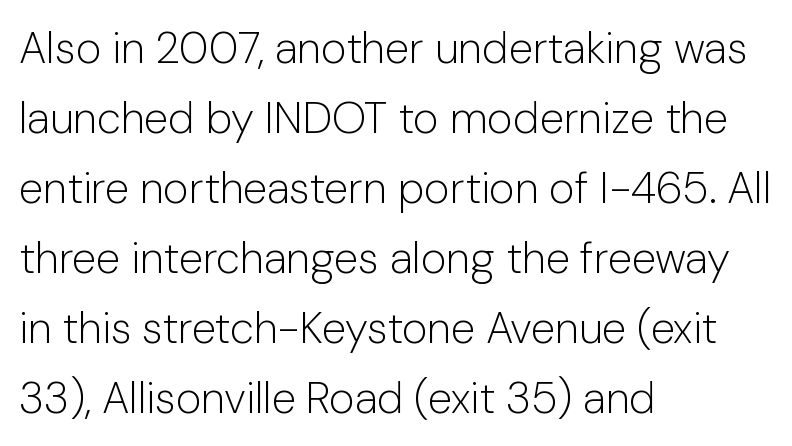
Q: Is the text bold? A: No.
Q: Is the text italic (slanted)? A: No, it is upright.
Q: Is the typeface a serif or a sans-serif typeface? A: Sans-serif.
Q: Is the text underlined? A: No.
Q: How is the paragraph aligned? A: Left-aligned.
Q: Is the spacing between letters normal or unusually wide? A: Normal.
Q: Is the spacing between lines tight, normal or loose? A: Normal.
Q: Width (condensed, normal, or wide)? A: Normal.
Q: Stroke contrast? A: Low.
Q: x-height? A: Medium.
Q: Monospaced? A: No.
